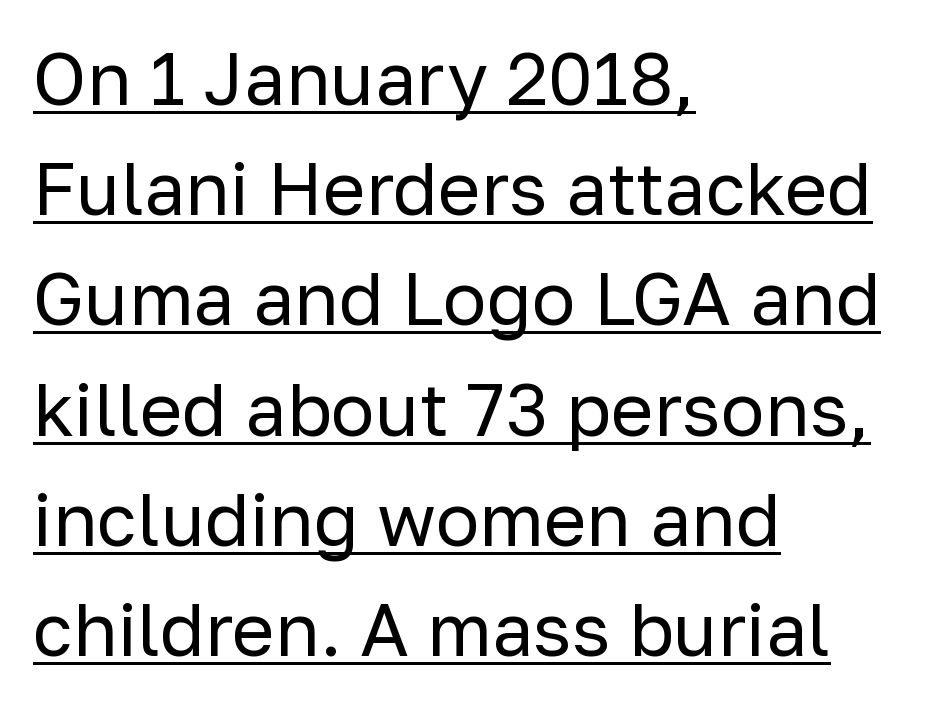
{"serif": "no", "italic": "no", "bold": "no", "weight": "regular", "width": "normal", "stroke_contrast": "low", "x_height": "medium", "monospaced": "no", "underline": "yes", "align": "left", "line_spacing": "normal", "line_spacing_ratio": 1.51, "letter_spacing": "normal", "letter_spacing_em": 0.0, "glyph_px": 73}
